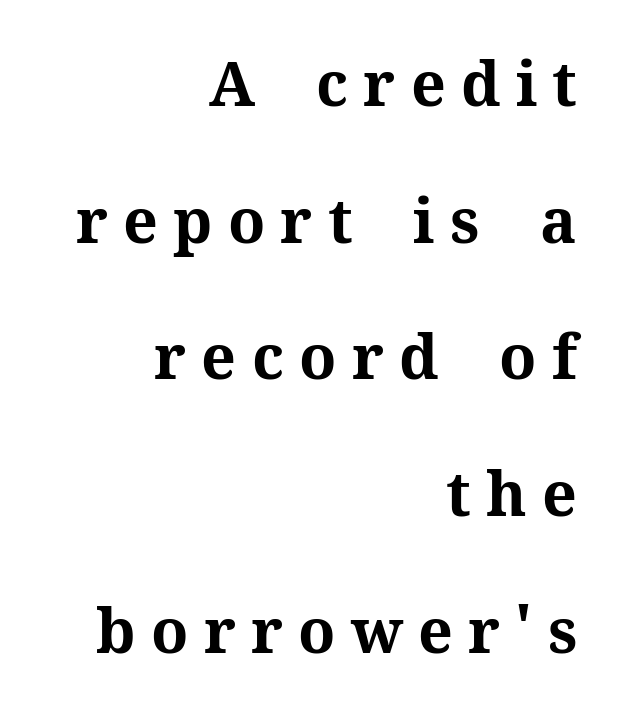
Loosely led — the rows are spread out. Spacing verdict: proportional, widths tailored to each character. The rendering inserts visible extra space after every character. If you drew a ruler down the right edge, every line would touch it. Rule under the text: the space is simply empty. A roman cut, with each character standing at attention.
